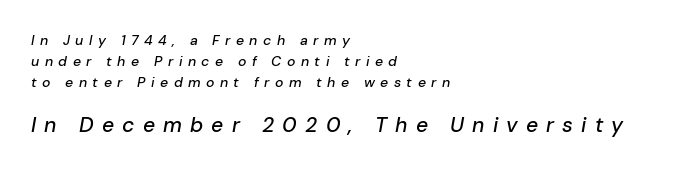
The image shows 21 px text type, italic (leaning right); set left-aligned, normal line spacing (1.51x), unusually wide letter spacing (+0.39 em), not underlined; the second (bottom) block is 1.5x larger.
